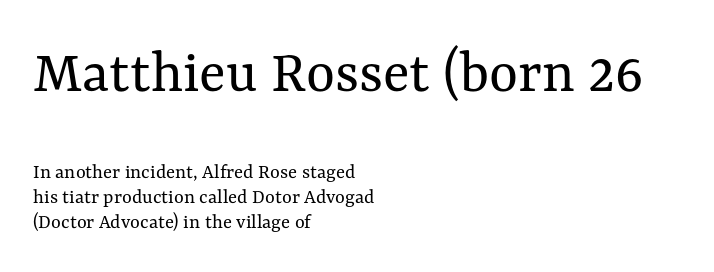
{"italic": "no", "bold": "no", "weight": "regular", "width": "normal", "stroke_contrast": "medium", "x_height": "medium", "monospaced": "no", "underline": "no", "align": "left", "line_spacing_ratio": 1.21, "letter_spacing": "normal", "letter_spacing_em": 0.0, "larger_block": "first", "size_ratio": 2.95, "glyph_px": 62}
